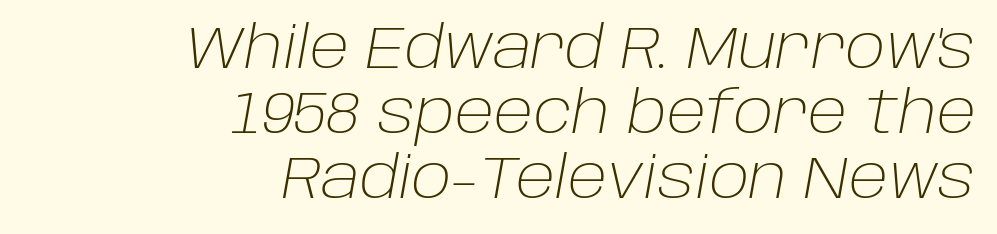
The image shows 59 px light type, italic (leaning right); set right-aligned, tight line spacing (1.1x), normal letter spacing, not underlined; low stroke contrast and a large x-height.
